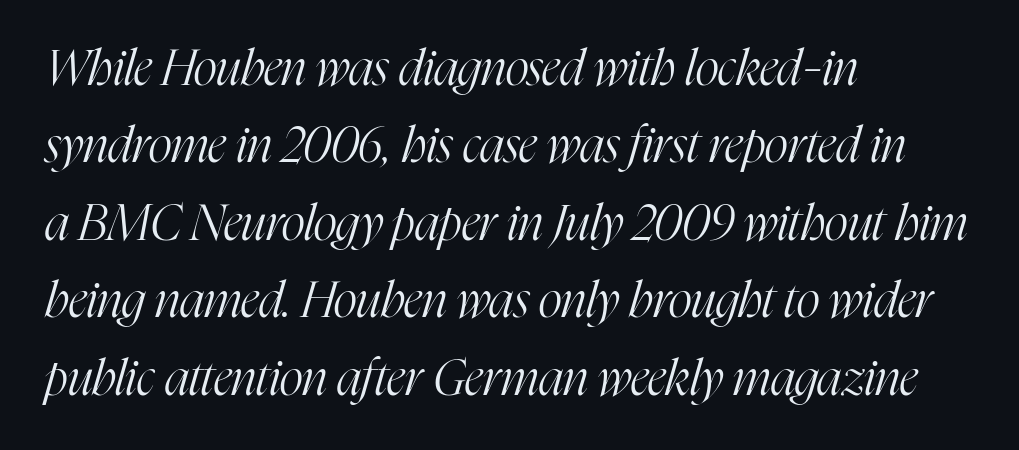
{"serif": "yes", "italic": "yes", "lean": "right", "slant_degrees": 16, "bold": "no", "weight": "light", "width": "condensed", "stroke_contrast": "high", "x_height": "medium", "monospaced": "no", "underline": "no", "align": "left", "line_spacing": "normal", "line_spacing_ratio": 1.55, "letter_spacing": "normal", "letter_spacing_em": 0.0, "glyph_px": 50}
